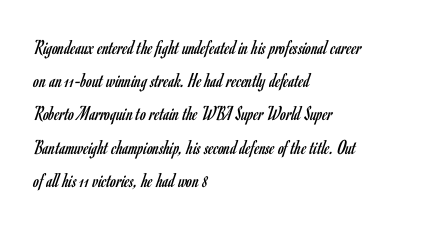
Q: Is the text bold? A: No.
Q: Is the text italic (slanted)? A: Yes.
Q: Is the text underlined? A: No.
Q: How is the paragraph aligned? A: Left-aligned.
Q: Is the spacing between letters normal or unusually wide? A: Normal.
Q: Is the spacing between lines tight, normal or loose? A: Normal.
